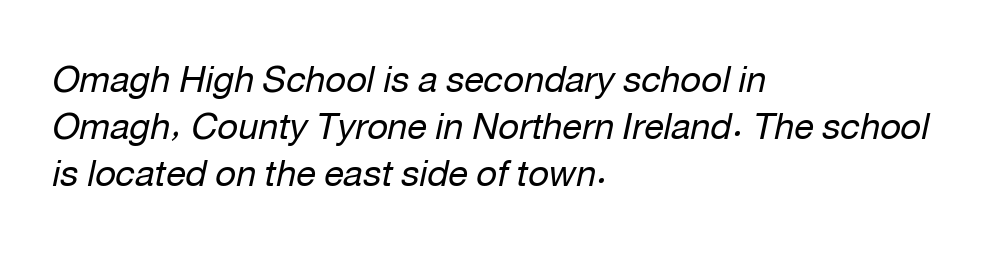
This rendering uses left alignment, leaving the right contour irregular. There's an unmistakable incline to the writing here. Each new line begins a customary step beneath the previous one. Note the varied advance widths — an 'i' is clearly narrower than an 'm'. Between one letter and the next there's only the usual sliver of space. The space directly below the letters is spotless.
